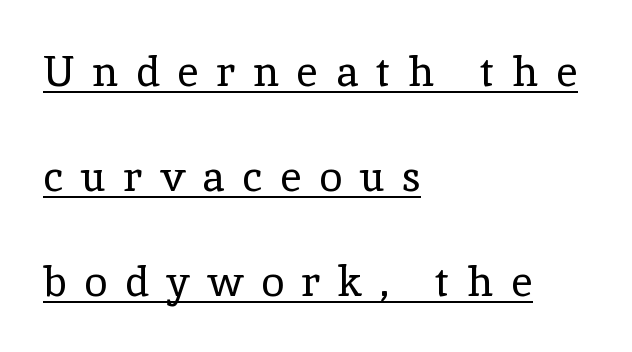
Q: Is the text bold? A: No.
Q: Is the text italic (slanted)? A: No, it is upright.
Q: Is the typeface a serif or a sans-serif typeface? A: Serif.
Q: Is the text underlined? A: Yes.
Q: How is the paragraph aligned? A: Left-aligned.
Q: Is the spacing between letters normal or unusually wide? A: Unusually wide.
Q: Is the spacing between lines tight, normal or loose? A: Loose.
Q: Width (condensed, normal, or wide)? A: Normal.
Q: x-height? A: Medium.
Q: Monospaced? A: No.
